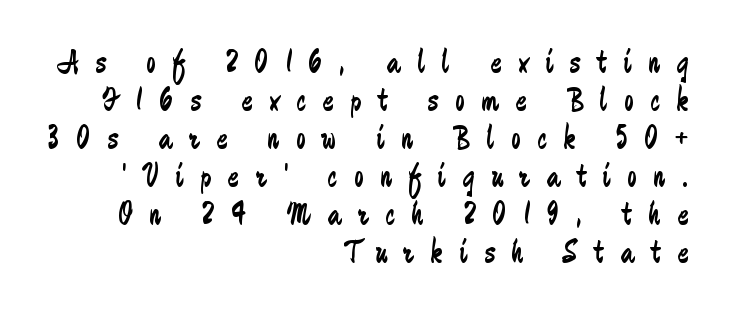
The image shows 34 px regular-weight, condensed sans-serif type; set right-aligned, tight line spacing (1.12x), unusually wide letter spacing (+0.49 em), not underlined; low stroke contrast and a medium x-height.
